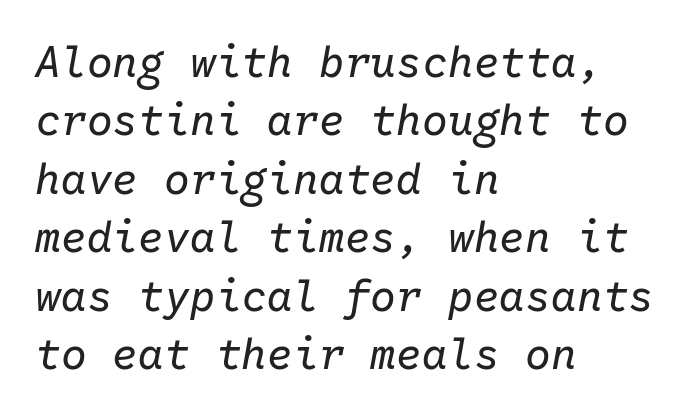
Q: Is the text bold? A: No.
Q: Is the text italic (slanted)? A: Yes, it leans right by about 10 degrees.
Q: Is the text underlined? A: No.
Q: How is the paragraph aligned? A: Left-aligned.
Q: Is the spacing between letters normal or unusually wide? A: Normal.
Q: Is the spacing between lines tight, normal or loose? A: Normal.
Q: Width (condensed, normal, or wide)? A: Normal.
Q: Stroke contrast? A: Low.
Q: x-height? A: Medium.
Q: Monospaced? A: Yes.
